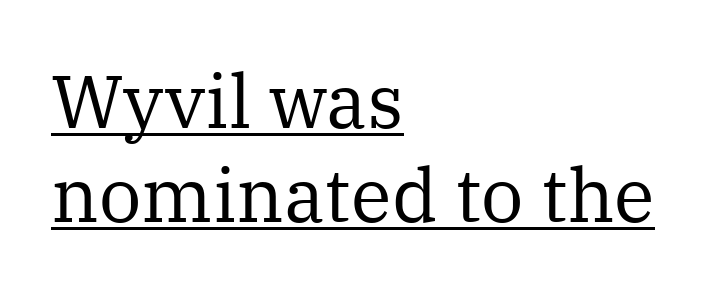
The image shows 75 px regular-weight serif type, upright; set left-aligned, normal line spacing (1.25x), normal letter spacing, underlined; medium stroke contrast and a medium x-height.
